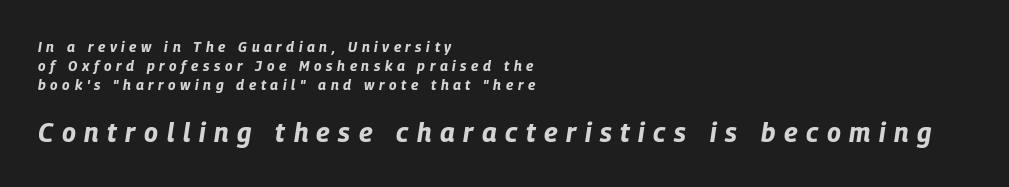
Q: Is the text bold? A: Yes.
Q: Is the text italic (slanted)? A: Yes, it leans right by about 9 degrees.
Q: Is the text underlined? A: No.
Q: How is the paragraph aligned? A: Left-aligned.
Q: Is the spacing between letters normal or unusually wide? A: Unusually wide.
Q: Is the spacing between lines tight, normal or loose? A: Normal.
Q: Which block of text is set in a larger size, the first (top) or the second (bottom)? A: The second (bottom) one.
